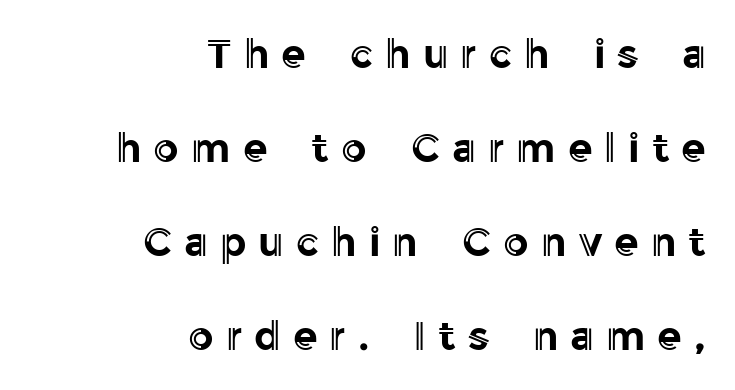
This rendering uses right alignment, leaving the left contour irregular. Between one letter and the next there's a generous, obvious gap. Compared with typical paragraphs, the rows here are farther apart. Underline: absent. The lettering stays uniformly vertical, giving the passage a roman look. These lines are rendered in a variable-pitch font.
